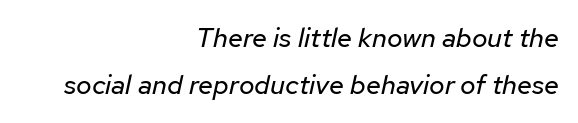
Decoration check: the copy has no underline. Heaviness? Minimal to ordinary, like unemphasized prose. Casual observation: everything's shoved over to the right. The face used here has a pronounced slope to its letters.
